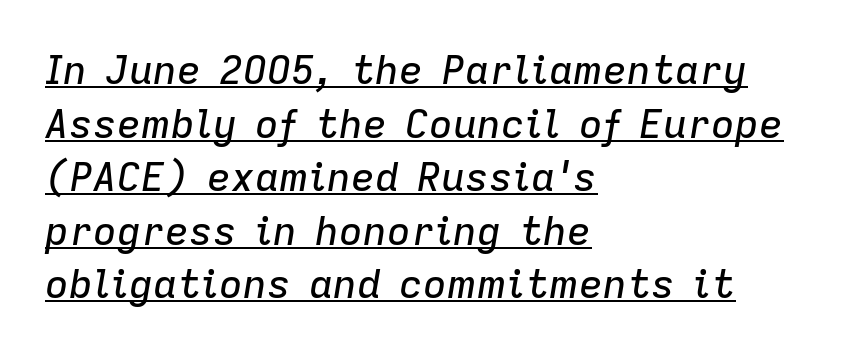
Q: Is the text italic (slanted)? A: Yes, it leans right by about 9 degrees.
Q: Is the text underlined? A: Yes.
Q: How is the paragraph aligned? A: Left-aligned.
Q: Is the spacing between letters normal or unusually wide? A: Normal.
Q: Is the spacing between lines tight, normal or loose? A: Normal.
Q: Width (condensed, normal, or wide)? A: Normal.
Q: Stroke contrast? A: Low.
Q: x-height? A: Medium.
Q: Monospaced? A: No.
